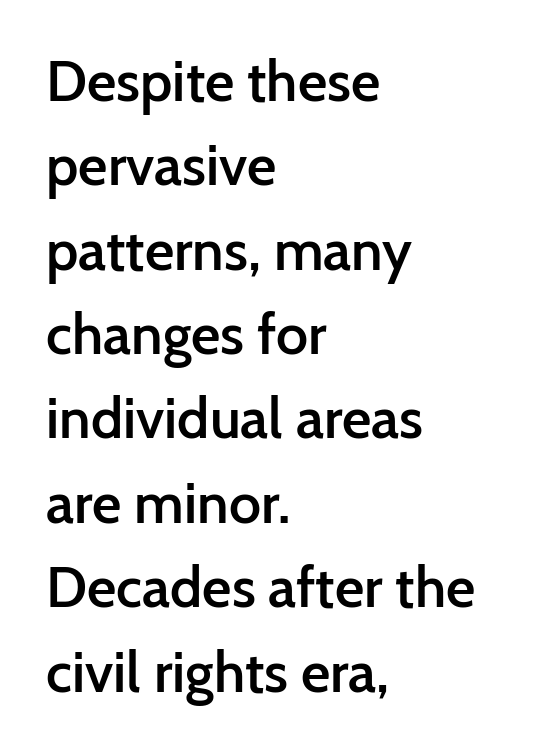
Q: Is the text bold? A: Semi-bold.
Q: Is the text italic (slanted)? A: No, it is upright.
Q: Is the typeface a serif or a sans-serif typeface? A: Sans-serif.
Q: Is the text underlined? A: No.
Q: How is the paragraph aligned? A: Left-aligned.
Q: Is the spacing between letters normal or unusually wide? A: Normal.
Q: Is the spacing between lines tight, normal or loose? A: Normal.
Q: Width (condensed, normal, or wide)? A: Normal.
Q: Stroke contrast? A: Low.
Q: x-height? A: Medium.
Q: Monospaced? A: No.
